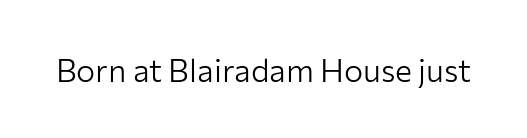
{"serif": "no", "italic": "no", "bold": "no", "weight": "light", "width": "normal", "stroke_contrast": "low", "x_height": "medium", "monospaced": "no", "underline": "no", "letter_spacing": "normal", "letter_spacing_em": 0.0, "glyph_px": 32}
